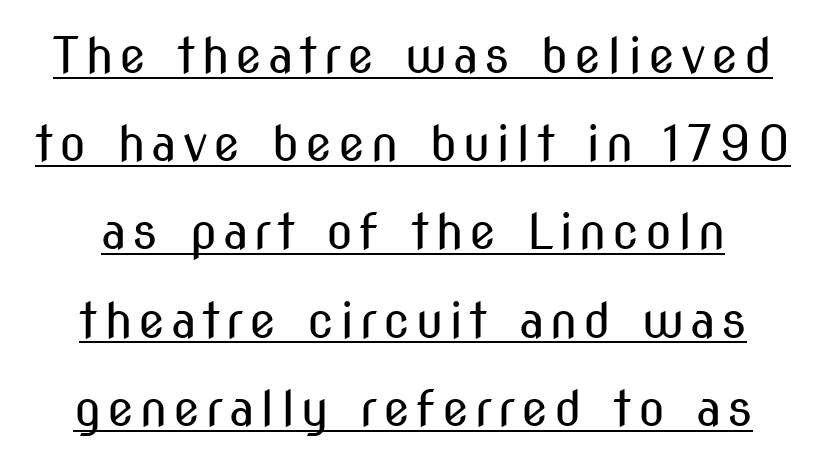
The image shows 49 px regular-weight, condensed sans-serif type, upright; set line spacing 1.8x, underlined; medium stroke contrast and a medium x-height.
